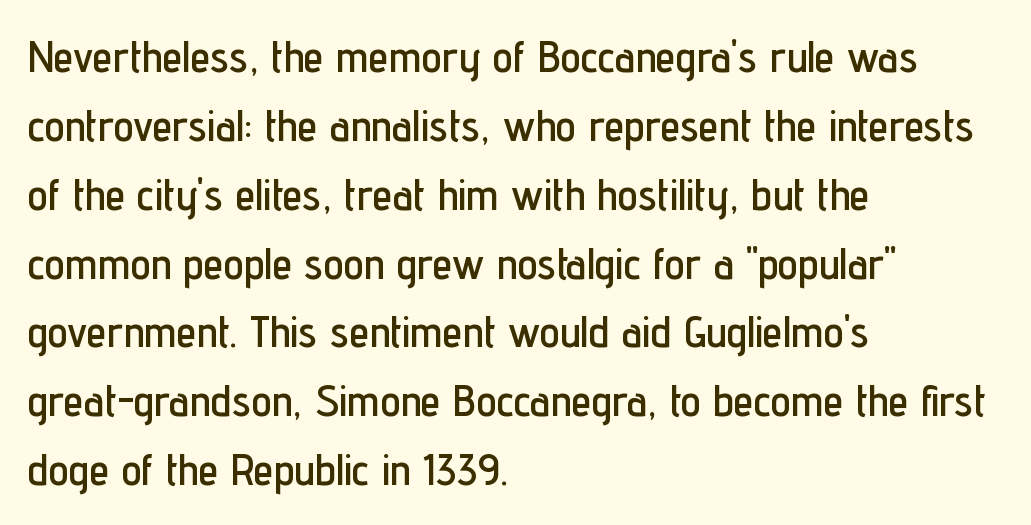
{"serif": "no", "italic": "no", "width": "condensed", "stroke_contrast": "low", "x_height": "medium", "monospaced": "no", "underline": "no", "align": "left", "line_spacing": "normal", "line_spacing_ratio": 1.53, "letter_spacing": "normal", "letter_spacing_em": 0.0, "glyph_px": 45}
